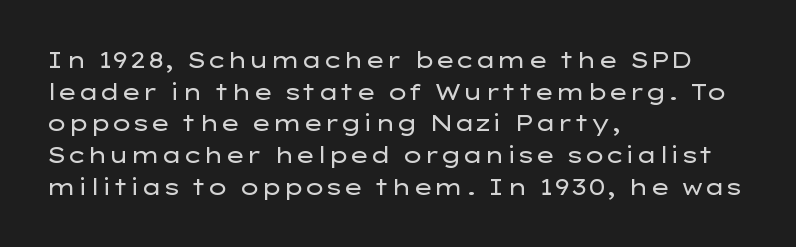
The image shows 22 px text type, upright; set left-aligned, normal line spacing (1.44x), normal letter spacing, not underlined.
